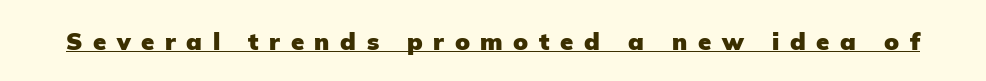
Q: Is the text bold? A: Yes.
Q: Is the text italic (slanted)? A: No, it is upright.
Q: Is the text underlined? A: Yes.
Q: Is the spacing between letters normal or unusually wide? A: Unusually wide.
